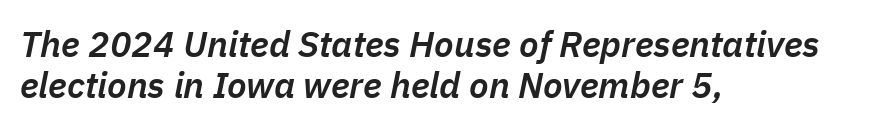
The face used here is proportionally spaced, like ordinary book or web type. Tightly led — the rows are bunched. Words float on clear page, feet unadorned. Weight check: semibold — heavier than regular, not quite bold.
